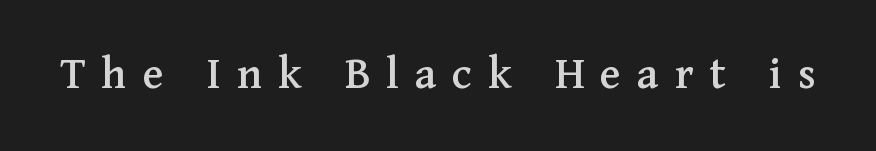
The image shows 48 px serif type, upright; set unusually wide letter spacing (+0.33 em), not underlined; medium stroke contrast and a medium x-height.
